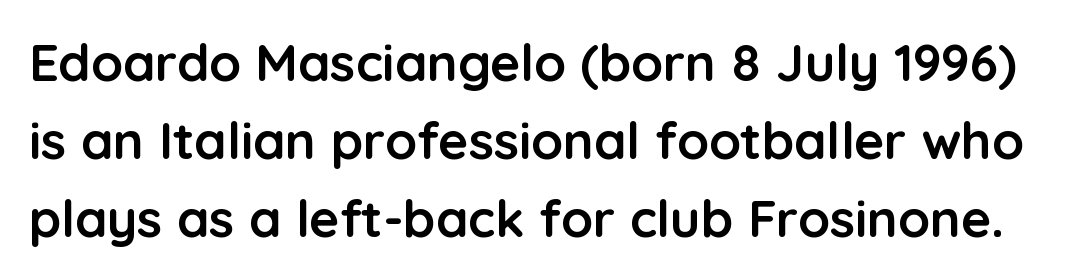
Grotesque or geometric, the face here clearly has no serifs. The letters stand straight up with perfectly vertical stems. Descenders are the only things crossing below the line. Normally led — the rows are evenly, conventionally spaced. The line texture is even and compact thanks to regular tracking. Looks like regular typesetting: each glyph gets only the width it needs.
